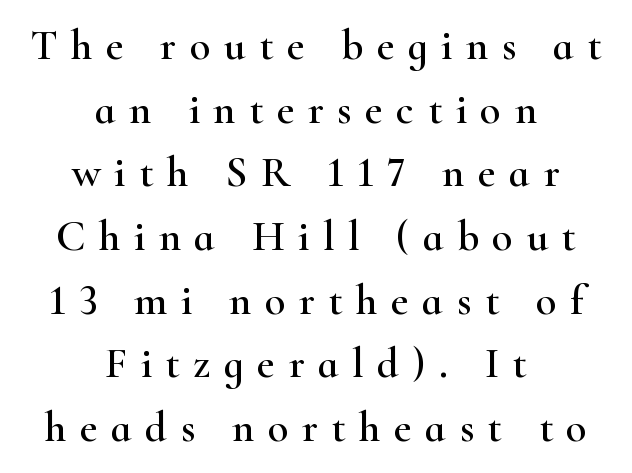
{"serif": "yes", "italic": "no", "width": "wide", "stroke_contrast": "high", "x_height": "small", "monospaced": "no", "underline": "no", "align": "center", "line_spacing": "normal", "line_spacing_ratio": 1.48, "letter_spacing": "wide", "letter_spacing_em": 0.31, "glyph_px": 43}
